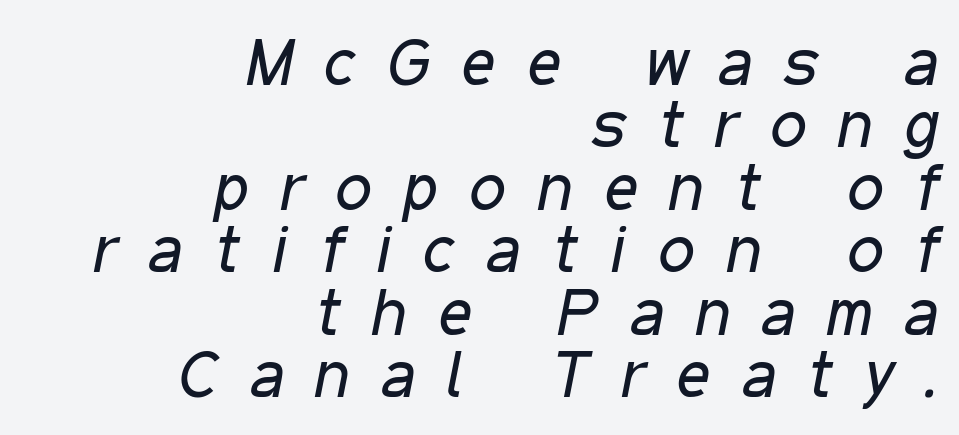
{"italic": "yes", "lean": "right", "slant_degrees": 11, "bold": "no", "weight": "regular", "width": "condensed", "stroke_contrast": "low", "x_height": "medium", "monospaced": "no", "underline": "no", "align": "right", "line_spacing": "tight", "line_spacing_ratio": 0.96, "letter_spacing": "wide", "letter_spacing_em": 0.49, "glyph_px": 65}
